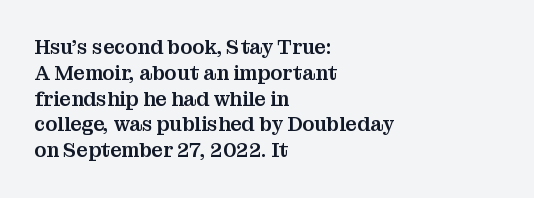
{"italic": "no", "underline": "no", "align": "left", "line_spacing": "normal", "line_spacing_ratio": 1.29, "letter_spacing": "normal", "letter_spacing_em": 0.0, "glyph_px": 20}
